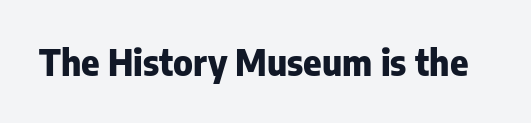
{"serif": "no", "italic": "no", "bold": "yes", "weight": "heavy", "width": "normal", "stroke_contrast": "low", "x_height": "medium", "monospaced": "no", "underline": "no", "letter_spacing": "normal", "letter_spacing_em": 0.0, "glyph_px": 35}
